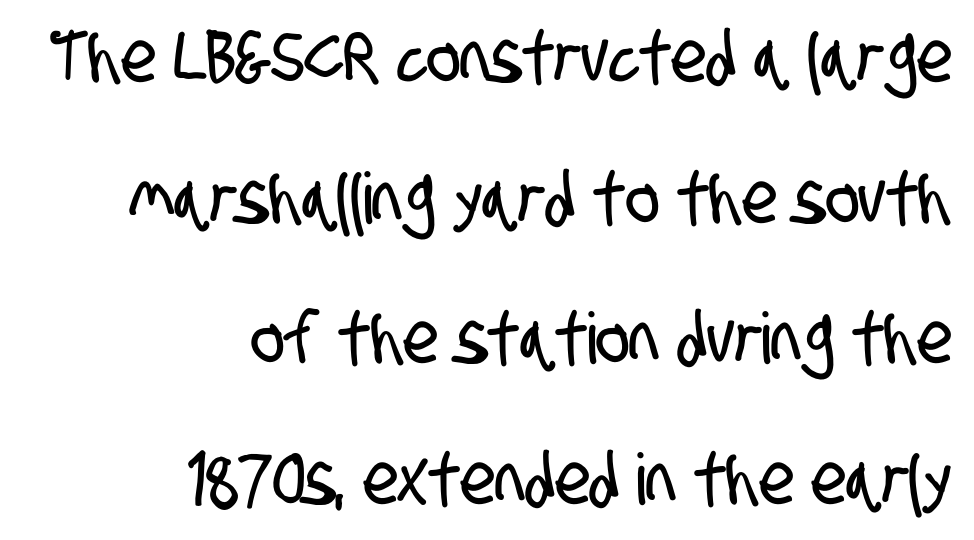
The image shows 71 px condensed sans-serif type; set right-aligned, loose line spacing (1.98x), normal letter spacing, not underlined; low stroke contrast and a large x-height.
